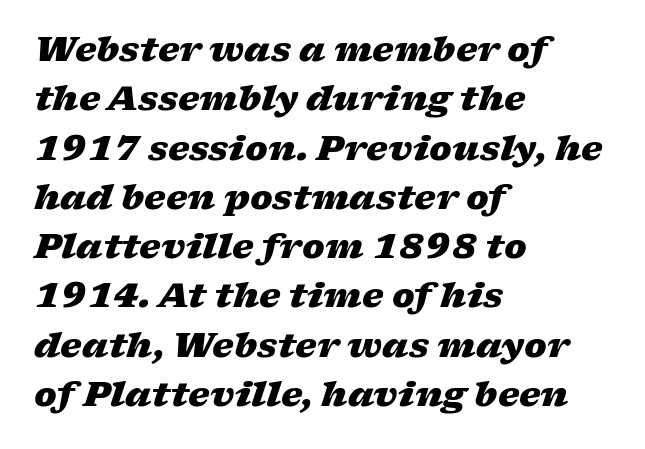
Q: Is the text bold? A: Yes.
Q: Is the text italic (slanted)? A: Yes, it leans right by about 17 degrees.
Q: Is the text underlined? A: No.
Q: How is the paragraph aligned? A: Left-aligned.
Q: Is the spacing between letters normal or unusually wide? A: Normal.
Q: Is the spacing between lines tight, normal or loose? A: Normal.
Q: Width (condensed, normal, or wide)? A: Wide.
Q: Stroke contrast? A: Low.
Q: x-height? A: Medium.
Q: Monospaced? A: No.
